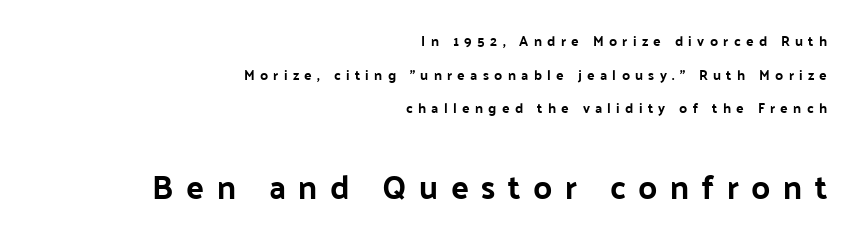
The image shows 33 px sans-serif type, upright; set right-aligned, loose line spacing (2.41x), unusually wide letter spacing (+0.38 em), not underlined; the second (bottom) block is 2.36x larger; low stroke contrast and a medium x-height.
